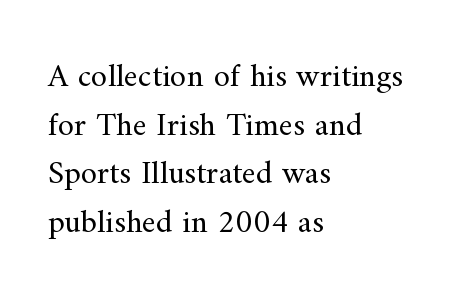
The image shows 33 px regular-weight serif type, upright; set left-aligned, normal line spacing (1.47x), normal letter spacing, not underlined; medium stroke contrast and a small x-height.
